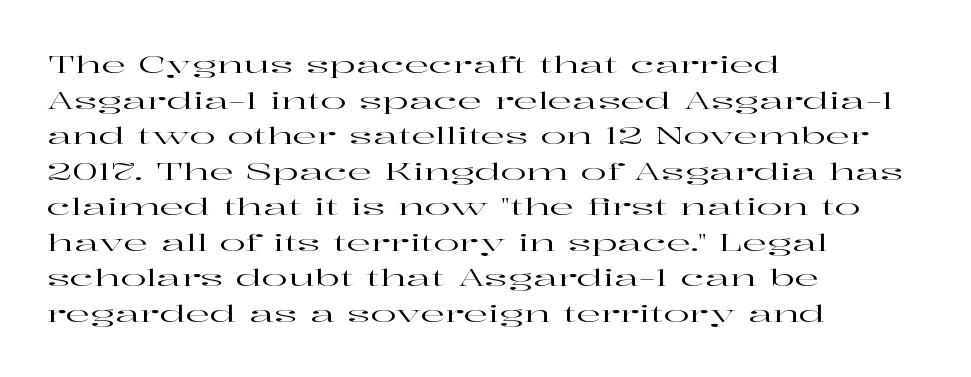
{"italic": "no", "underline": "no", "align": "left", "line_spacing": "normal", "line_spacing_ratio": 1.48, "letter_spacing": "normal", "letter_spacing_em": 0.0, "glyph_px": 24}
